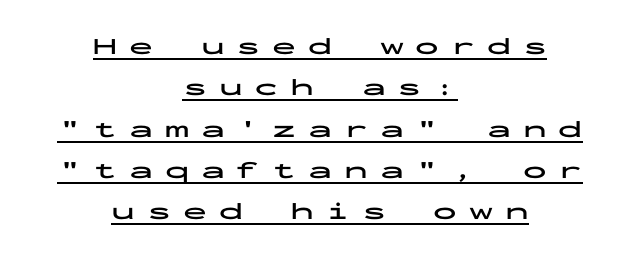
The image shows 24 px bold type, upright; set centered, line spacing 1.72x, unusually wide letter spacing (+0.49 em), underlined.
